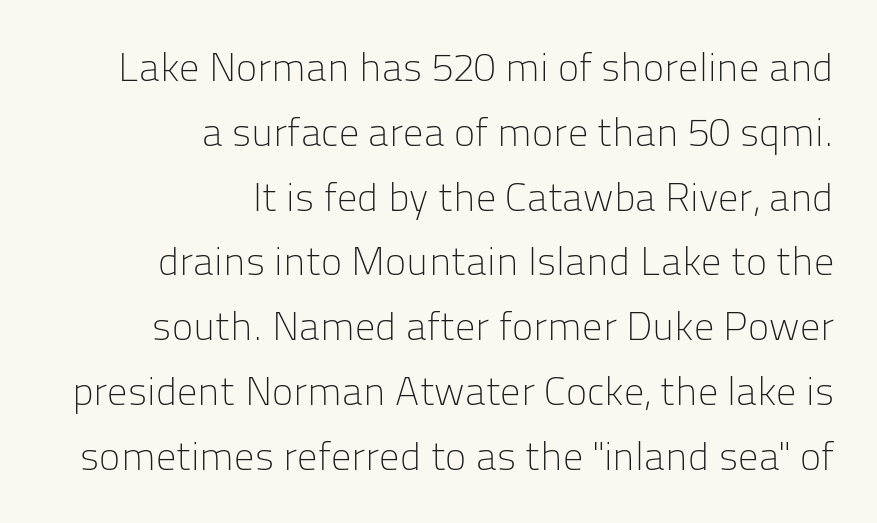
The gaps between neighbouring characters are ordinary and unremarkable. Notice how the passage keeps a crisp vertical edge on the right only. Vertical stems look standard width or narrower in stroke. The leading is moderate, giving the passage an even texture. Varying glyph widths throughout — classic text-font behaviour.
